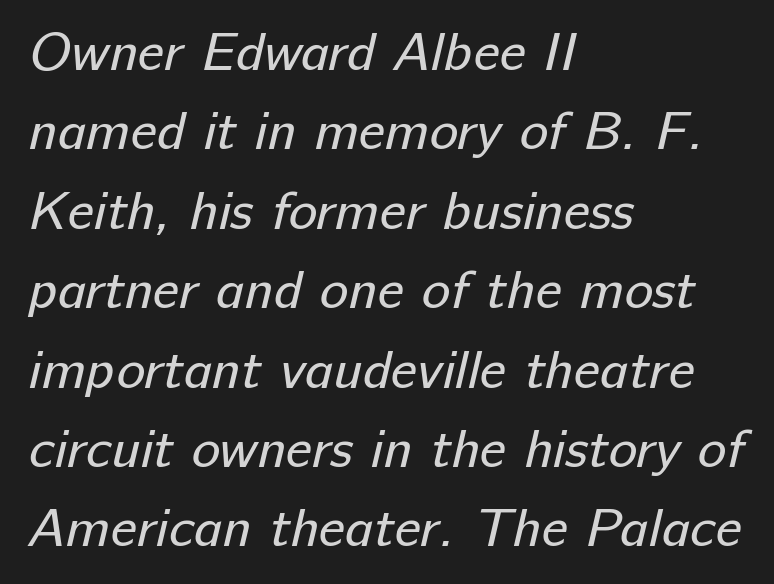
{"serif": "no", "bold": "no", "weight": "regular", "width": "normal", "stroke_contrast": "low", "x_height": "medium", "monospaced": "no", "underline": "no", "align": "left", "line_spacing": "normal", "line_spacing_ratio": 1.47, "letter_spacing": "normal", "letter_spacing_em": 0.0, "glyph_px": 54}
